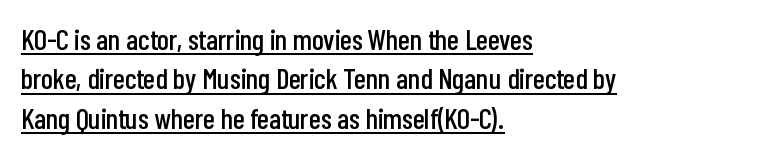
{"serif": "no", "italic": "no", "width": "condensed", "stroke_contrast": "low", "x_height": "medium", "monospaced": "no", "underline": "yes", "align": "left", "line_spacing": "normal", "line_spacing_ratio": 1.36, "letter_spacing": "normal", "letter_spacing_em": 0.0, "glyph_px": 29}
